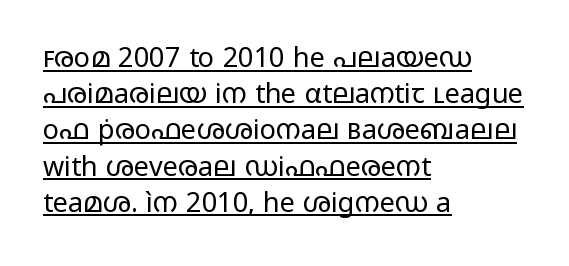
A classic flush-left, rag-right setting is used for this passage. A typographer would call this underscored text. The tracking reads as untouched default to a designer's eye. The typography opts for an upright posture over an oblique one. Stroke thickness stays within the range of a standard reading face or lighter.
